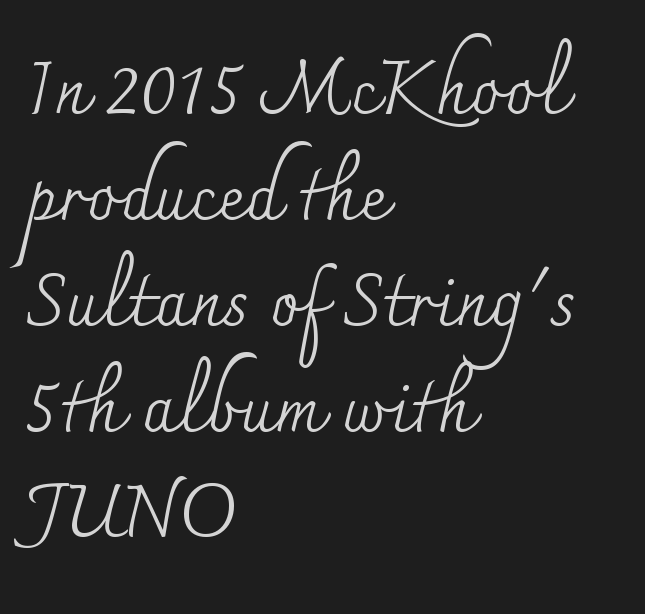
Regarding leading, the lines here are spaced in the standard way. Each letter's strokes conclude with small projecting serifs. The baseline area is clear. The passage is arranged the way most books set body copy — flush left. Characters follow at the spacing the type designer built in.
